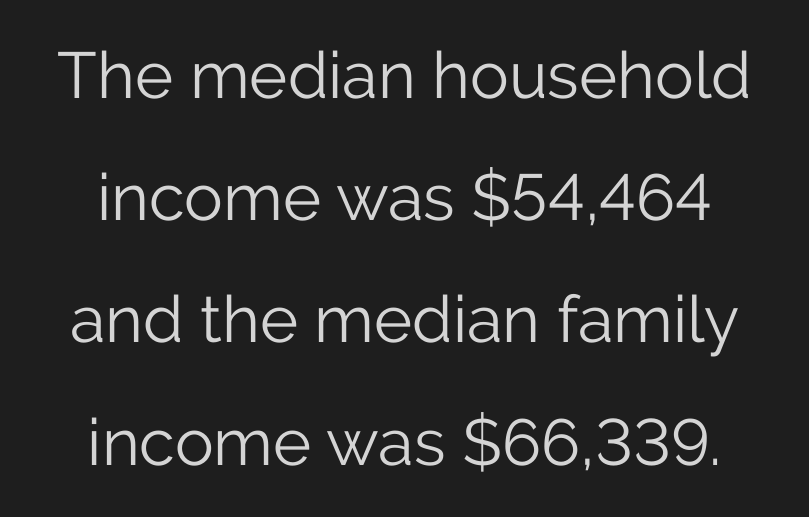
Examine the stroke ends and you'll find no serifs. Looks like regular typesetting: each glyph gets only the width it needs. The specimen omits any rule beneath the text block's lines. Characters follow at the spacing the type designer built in. Italic: no, the glyphs are upright roman.
